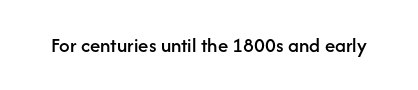
{"italic": "no", "underline": "no", "letter_spacing": "normal", "letter_spacing_em": 0.0, "glyph_px": 21}
